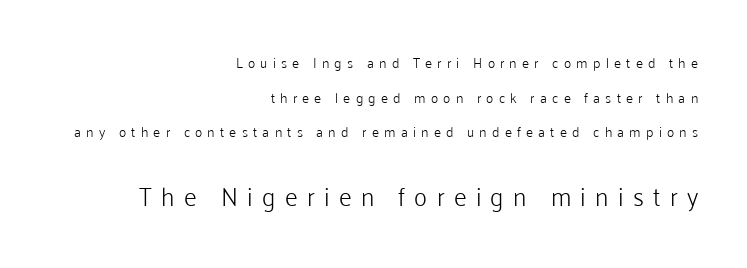
Q: Is the text bold? A: No.
Q: Is the text italic (slanted)? A: No, it is upright.
Q: Is the text underlined? A: No.
Q: How is the paragraph aligned? A: Right-aligned.
Q: Is the spacing between letters normal or unusually wide? A: Unusually wide.
Q: Is the spacing between lines tight, normal or loose? A: Loose.
Q: Which block of text is set in a larger size, the first (top) or the second (bottom)? A: The second (bottom) one.
